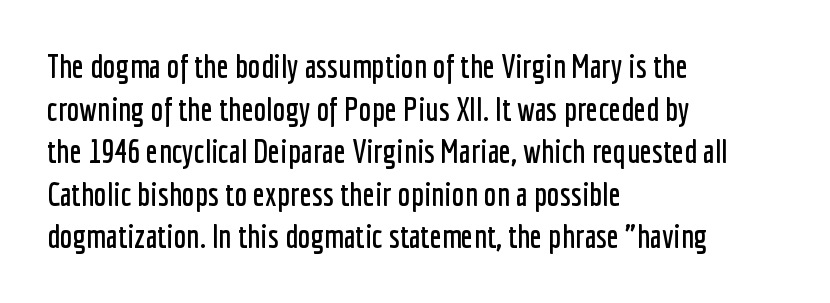
Is this a fixed-width face? No — the glyphs have proportional, varying widths. Only glyphs here, with clear space below each row. Quick note: interline space is typical. This rendering uses left alignment, leaving the right contour irregular.
